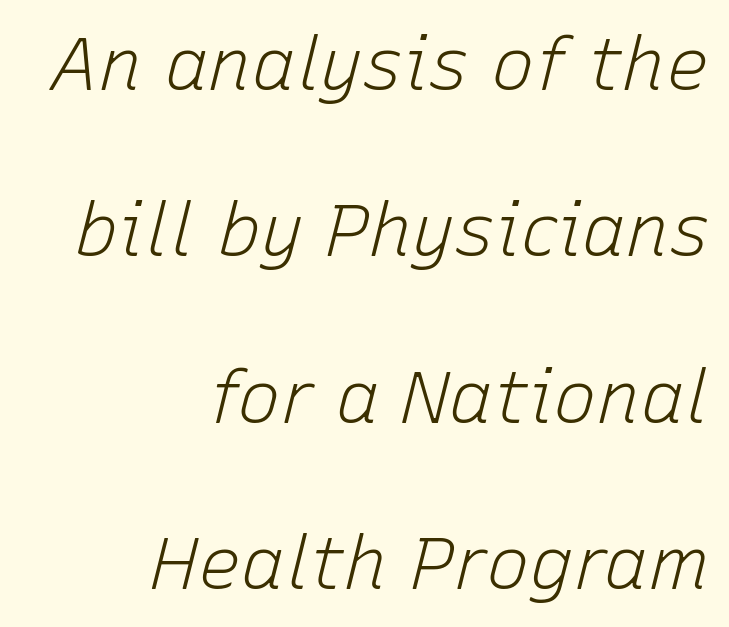
Q: Is the text bold? A: No.
Q: Is the text italic (slanted)? A: Yes, it leans right by about 15 degrees.
Q: Is the text underlined? A: No.
Q: How is the paragraph aligned? A: Right-aligned.
Q: Is the spacing between letters normal or unusually wide? A: Normal.
Q: Is the spacing between lines tight, normal or loose? A: Loose.
Q: Width (condensed, normal, or wide)? A: Normal.
Q: Stroke contrast? A: Low.
Q: x-height? A: Medium.
Q: Monospaced? A: No.
